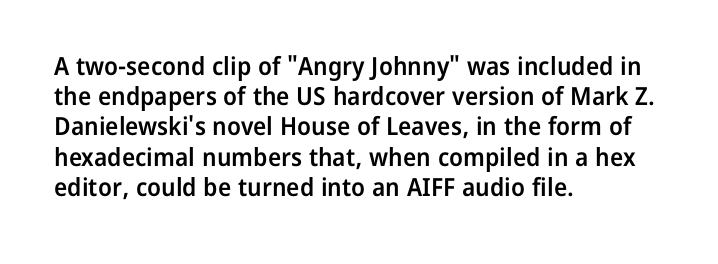
The image shows 25 px text type, upright; set left-aligned, line spacing 1.21x, normal letter spacing, not underlined.
